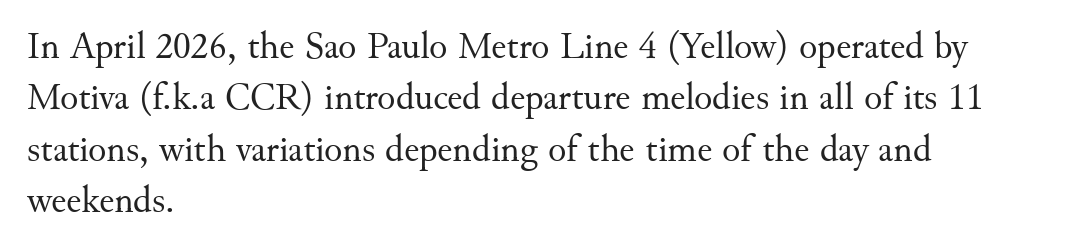
Q: Is the text bold? A: No.
Q: Is the text italic (slanted)? A: No, it is upright.
Q: Is the typeface a serif or a sans-serif typeface? A: Serif.
Q: Is the text underlined? A: No.
Q: How is the paragraph aligned? A: Left-aligned.
Q: Is the spacing between letters normal or unusually wide? A: Normal.
Q: Is the spacing between lines tight, normal or loose? A: Normal.
Q: Width (condensed, normal, or wide)? A: Normal.
Q: Stroke contrast? A: Medium.
Q: x-height? A: Small.
Q: Monospaced? A: No.
